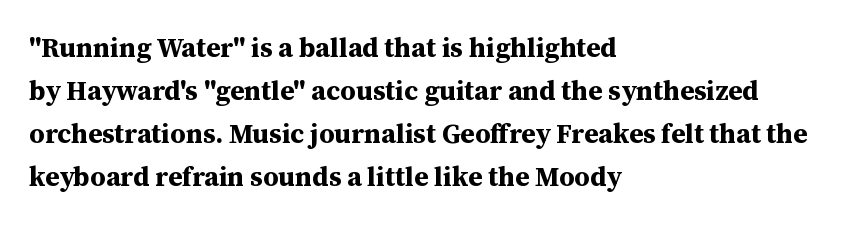
Q: Is the text bold? A: Yes.
Q: Is the text italic (slanted)? A: No, it is upright.
Q: Is the text underlined? A: No.
Q: How is the paragraph aligned? A: Left-aligned.
Q: Is the spacing between letters normal or unusually wide? A: Normal.
Q: Is the spacing between lines tight, normal or loose? A: Normal.
